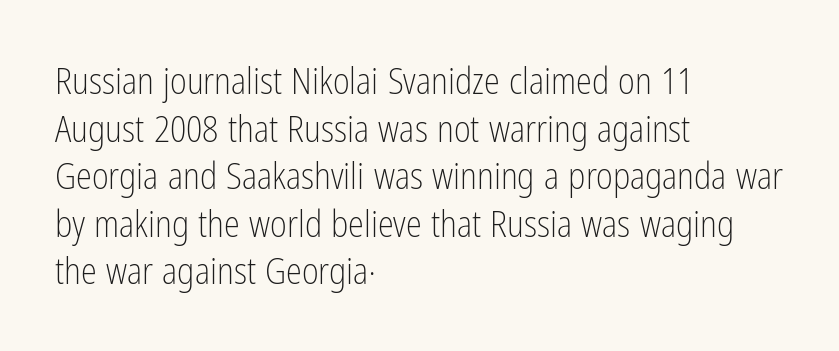
Unlike italic type, these characters show no tilt at all. The text was rendered using a sans face with plain stroke endings. Varying glyph widths throughout — classic text-font behaviour. Leading: standard. The rag falls on the right side of this text block.
